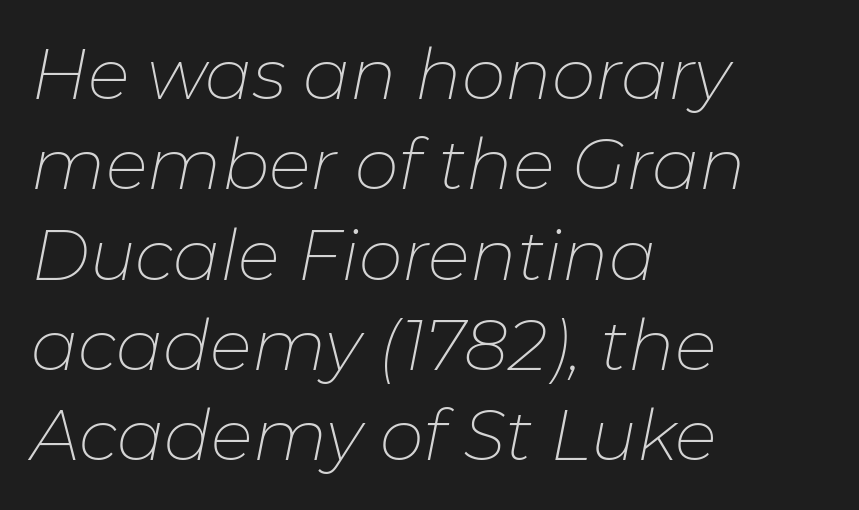
Visually the block forms a straight wall on the left and a jagged coastline on the right. Descenders hang freely into open space. The cut favours lightness, reaching ordinary text weight at its darkest. The specimen reads as italic at a glance. This rendering leaves character spacing at its baseline value.
